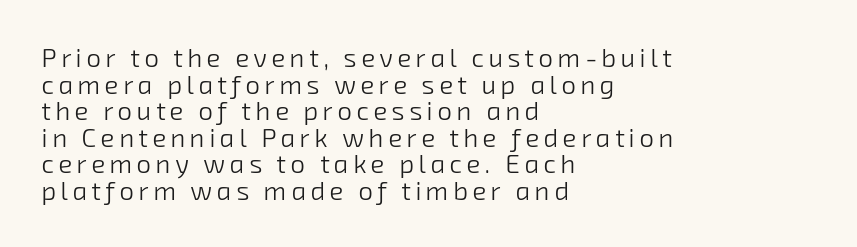
Q: Is the text bold? A: No.
Q: Is the text underlined? A: No.
Q: How is the paragraph aligned? A: Left-aligned.
Q: Is the spacing between lines tight, normal or loose? A: Tight.
